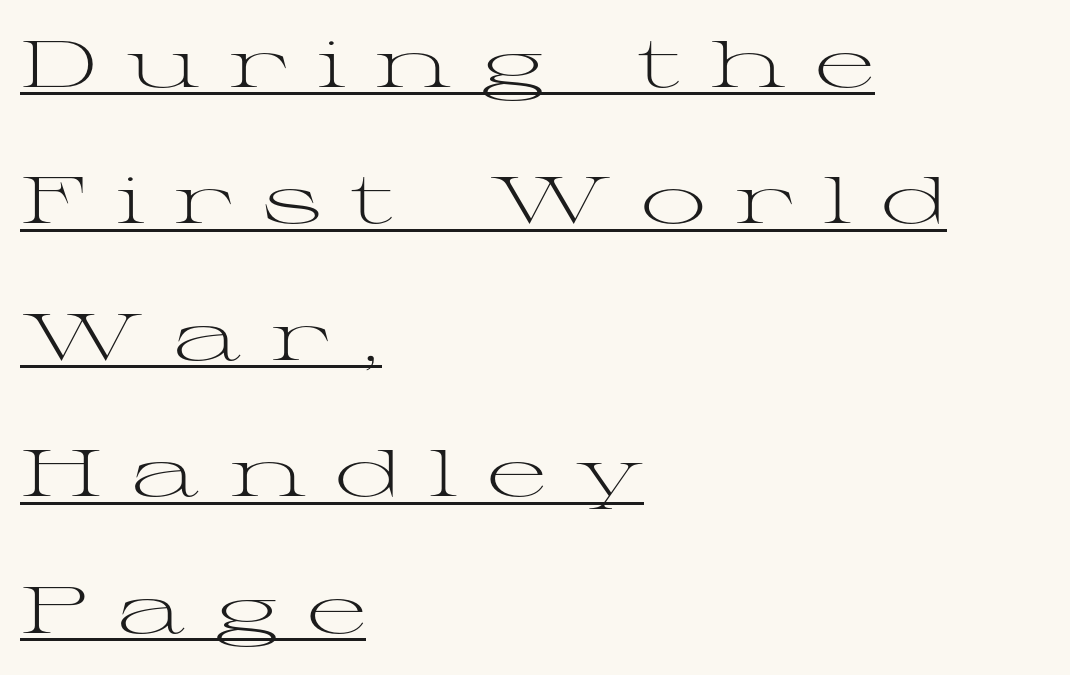
Q: Is the text bold? A: No.
Q: Is the text italic (slanted)? A: No, it is upright.
Q: Is the typeface a serif or a sans-serif typeface? A: Serif.
Q: Is the text underlined? A: Yes.
Q: How is the paragraph aligned? A: Left-aligned.
Q: Is the spacing between letters normal or unusually wide? A: Unusually wide.
Q: Is the spacing between lines tight, normal or loose? A: Loose.
Q: Width (condensed, normal, or wide)? A: Wide.
Q: Stroke contrast? A: Medium.
Q: x-height? A: Medium.
Q: Monospaced? A: No.
